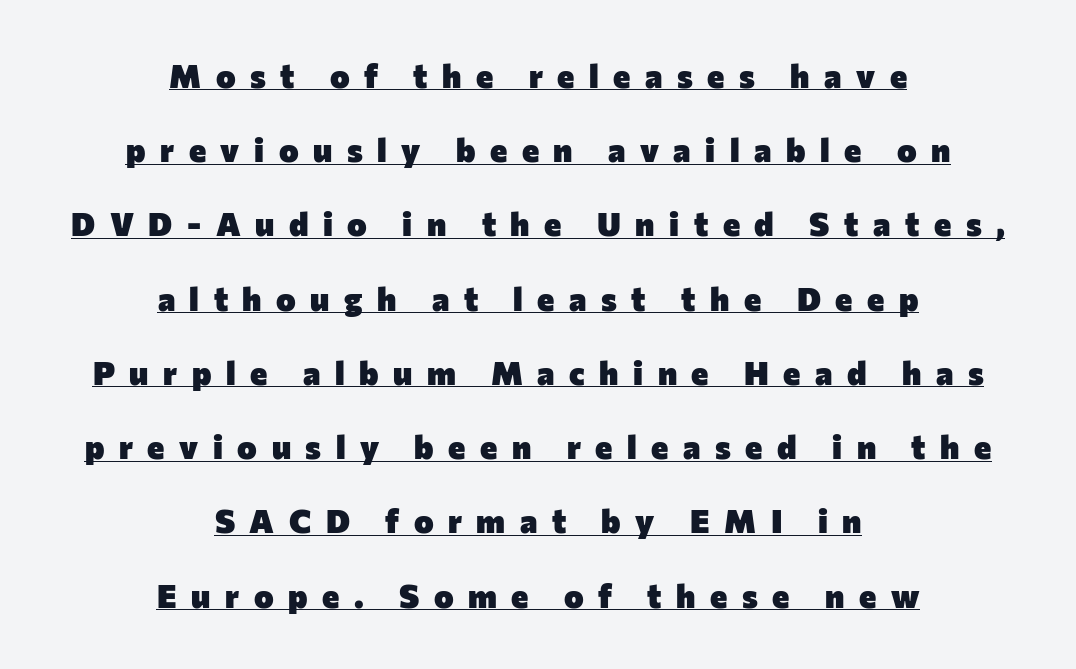
Emphasis by weight is at full strength: bold. In terms of letterspacing, this is a distinctly airy, spread setting. A rule runs beneath these lines of type. Each letter's strokes conclude bluntly, with no projecting serifs. Layout note: lines centered.
